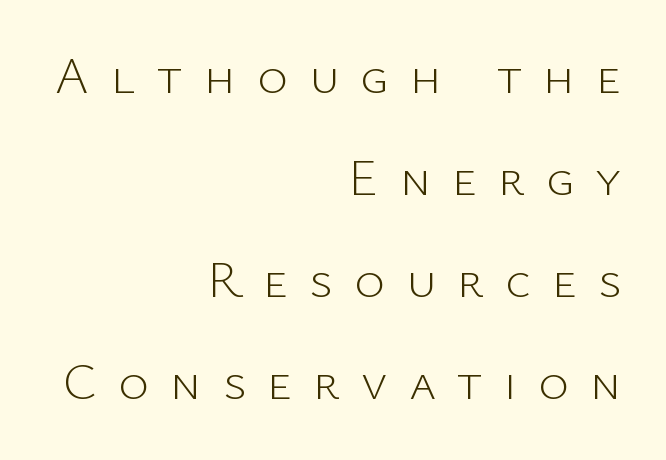
The image shows 52 px light sans-serif type, upright; set right-aligned, loose line spacing (1.96x), unusually wide letter spacing (+0.41 em), not underlined; low stroke contrast and a medium x-height.
